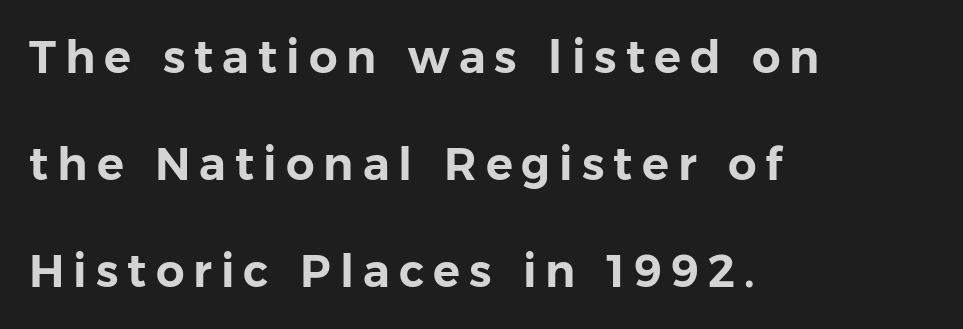
{"serif": "no", "italic": "no", "width": "normal", "stroke_contrast": "low", "x_height": "medium", "monospaced": "no", "underline": "no", "align": "left", "line_spacing": "loose", "line_spacing_ratio": 2.38, "letter_spacing": "wide", "letter_spacing_em": 0.2, "glyph_px": 45}
